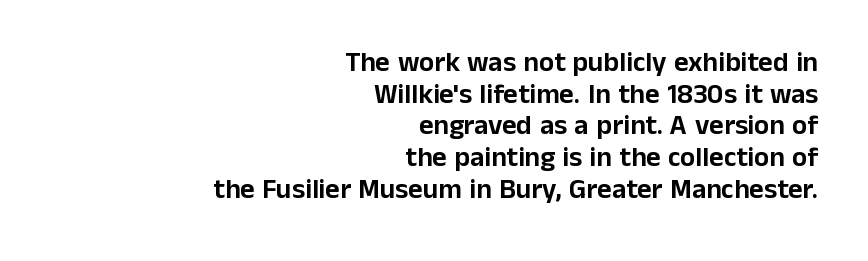
The image shows 28 px sans-serif type, upright; set right-aligned, tight line spacing (1.13x), normal letter spacing, not underlined; low stroke contrast and a medium x-height.
